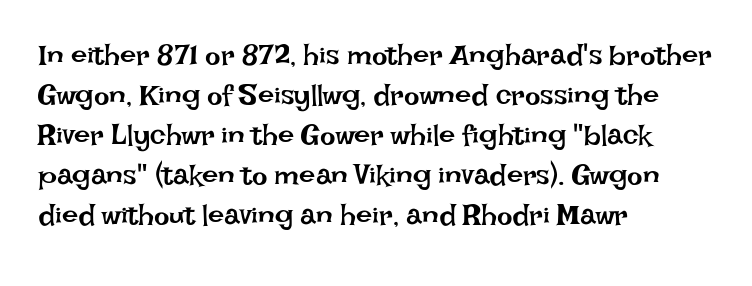
The typography opts for an upright posture over an oblique one. Underline: absent. The letterforms sit shoulder to shoulder at normal distance. The characters are drawn with everyday or finer stroke widths.
